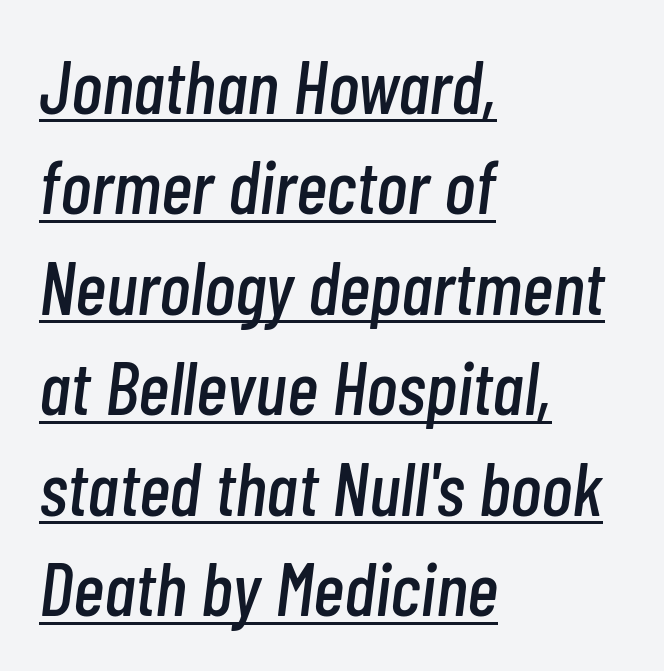
Q: Is the text italic (slanted)? A: Yes, it leans right by about 7 degrees.
Q: Is the text underlined? A: Yes.
Q: How is the paragraph aligned? A: Left-aligned.
Q: Is the spacing between letters normal or unusually wide? A: Normal.
Q: Is the spacing between lines tight, normal or loose? A: Normal.
Q: Width (condensed, normal, or wide)? A: Condensed.
Q: Stroke contrast? A: Low.
Q: x-height? A: Medium.
Q: Monospaced? A: No.
